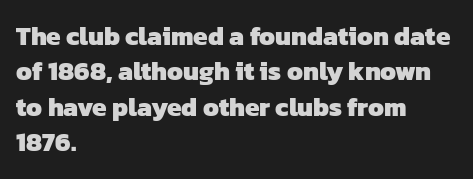
{"bold": "yes", "underline": "no", "align": "left", "line_spacing": "normal", "line_spacing_ratio": 1.36, "letter_spacing": "normal", "letter_spacing_em": 0.0, "glyph_px": 26}
